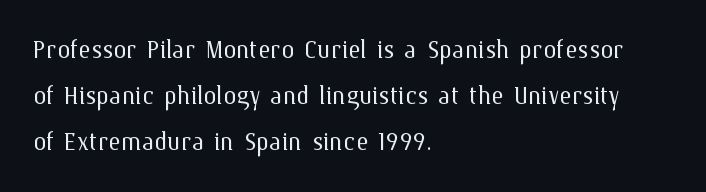
The image shows 33 px light type, upright; set left-aligned, normal line spacing (1.39x), normal letter spacing, not underlined; medium stroke contrast and a medium x-height.
